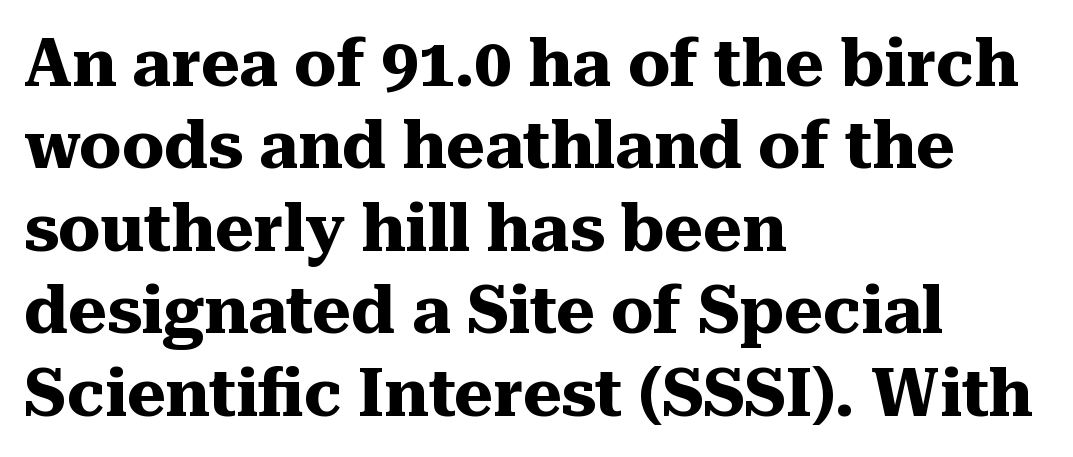
Q: Is the text bold? A: Yes.
Q: Is the text italic (slanted)? A: No, it is upright.
Q: Is the typeface a serif or a sans-serif typeface? A: Serif.
Q: Is the text underlined? A: No.
Q: How is the paragraph aligned? A: Left-aligned.
Q: Is the spacing between letters normal or unusually wide? A: Normal.
Q: Is the spacing between lines tight, normal or loose? A: Normal.
Q: Width (condensed, normal, or wide)? A: Normal.
Q: Stroke contrast? A: Medium.
Q: x-height? A: Medium.
Q: Monospaced? A: No.
